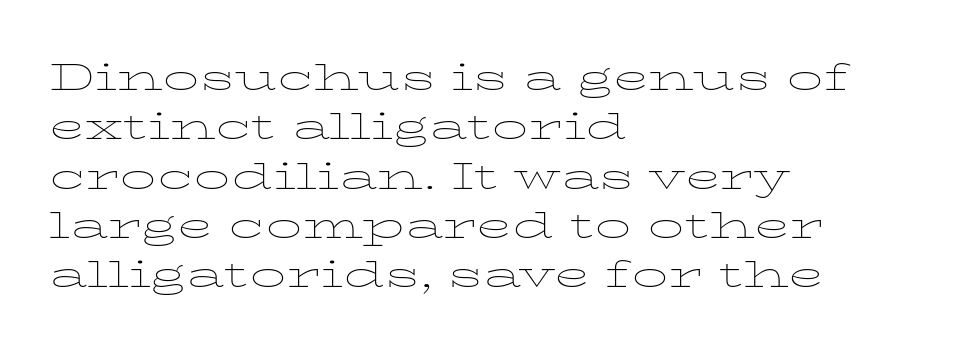
Q: Is the text bold? A: No.
Q: Is the text italic (slanted)? A: No, it is upright.
Q: Is the typeface a serif or a sans-serif typeface? A: Serif.
Q: Is the text underlined? A: No.
Q: How is the paragraph aligned? A: Left-aligned.
Q: Is the spacing between letters normal or unusually wide? A: Normal.
Q: Is the spacing between lines tight, normal or loose? A: Normal.
Q: Width (condensed, normal, or wide)? A: Wide.
Q: Stroke contrast? A: Low.
Q: x-height? A: Medium.
Q: Monospaced? A: No.
